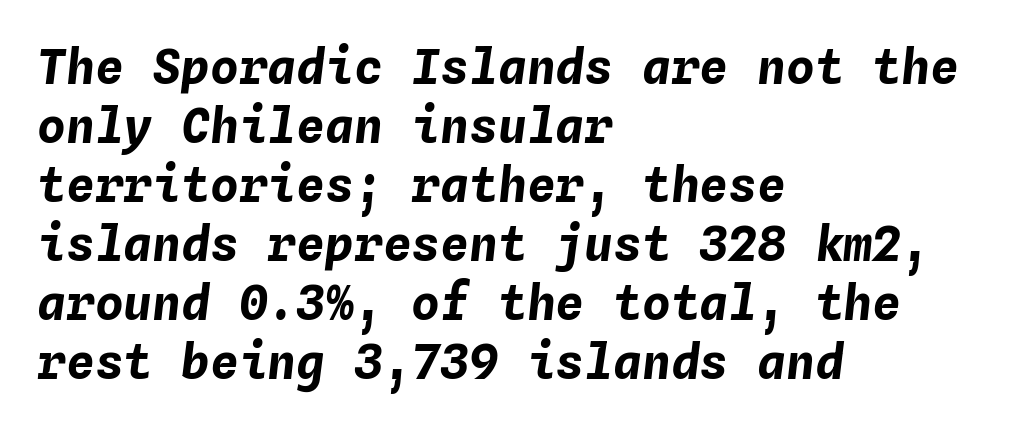
Q: Is the text bold? A: Yes.
Q: Is the text italic (slanted)? A: Yes, it leans right by about 4 degrees.
Q: Is the text underlined? A: No.
Q: How is the paragraph aligned? A: Left-aligned.
Q: Is the spacing between letters normal or unusually wide? A: Normal.
Q: Width (condensed, normal, or wide)? A: Normal.
Q: Stroke contrast? A: Low.
Q: x-height? A: Medium.
Q: Monospaced? A: Yes.
